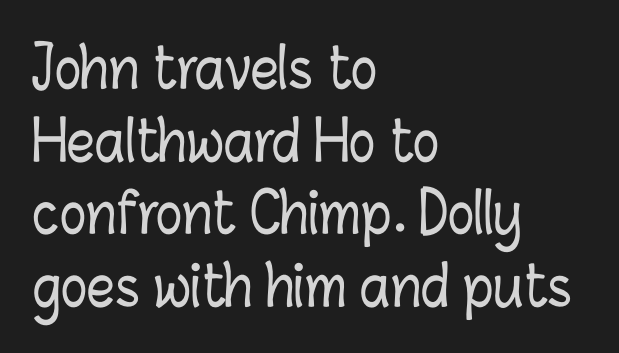
Horizontal alignment here is leftward, the default for most running prose. Beneath every word, the page is bare. You can tell it's not italic because the verticals are truly vertical. This sample has the flowing, uneven cadence of proportional lettering.
